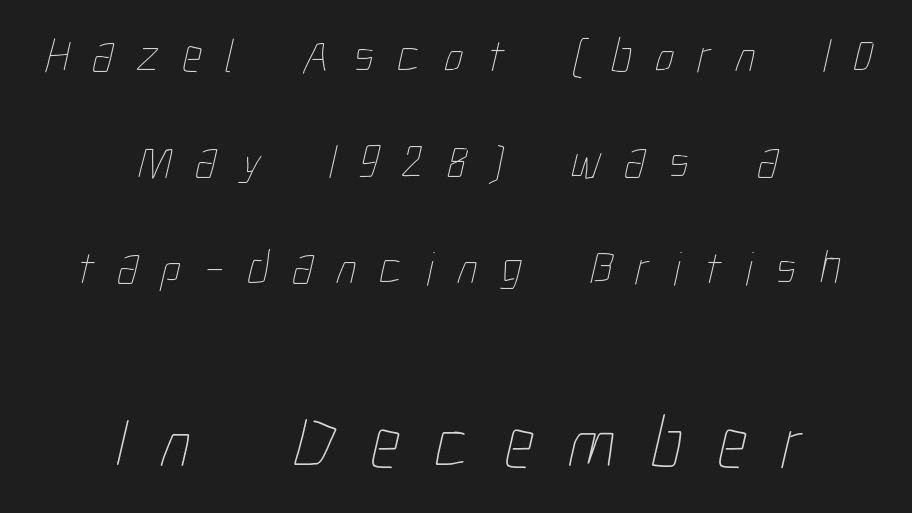
The image shows 72 px thin, condensed type; set centered, loose line spacing (2.21x), unusually wide letter spacing (+0.49 em), not underlined; the second (bottom) block is 1.5x larger; low stroke contrast and a medium x-height.
